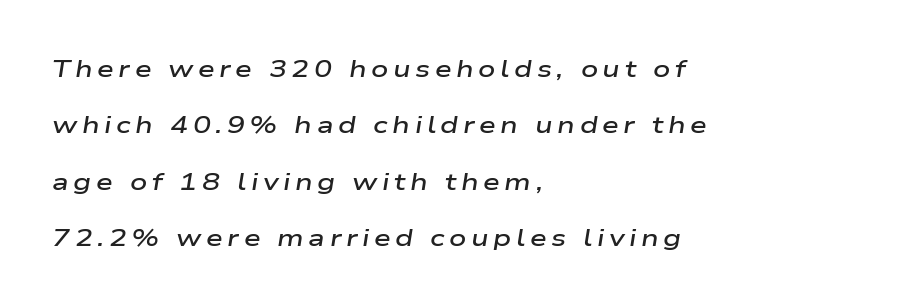
Q: Is the text bold? A: Semi-bold.
Q: Is the text italic (slanted)? A: Yes, it leans right by about 9 degrees.
Q: Is the text underlined? A: No.
Q: How is the paragraph aligned? A: Left-aligned.
Q: Is the spacing between lines tight, normal or loose? A: Loose.
